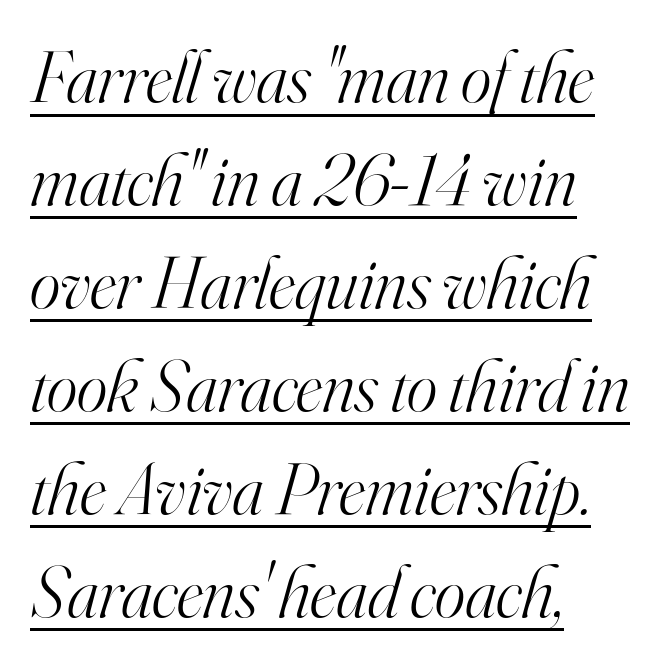
Q: Is the text bold? A: No.
Q: Is the text italic (slanted)? A: Yes, it leans right by about 16 degrees.
Q: Is the typeface a serif or a sans-serif typeface? A: Serif.
Q: Is the text underlined? A: Yes.
Q: How is the paragraph aligned? A: Left-aligned.
Q: Is the spacing between letters normal or unusually wide? A: Normal.
Q: Is the spacing between lines tight, normal or loose? A: Normal.
Q: Width (condensed, normal, or wide)? A: Normal.
Q: Stroke contrast? A: High.
Q: x-height? A: Small.
Q: Monospaced? A: No.
